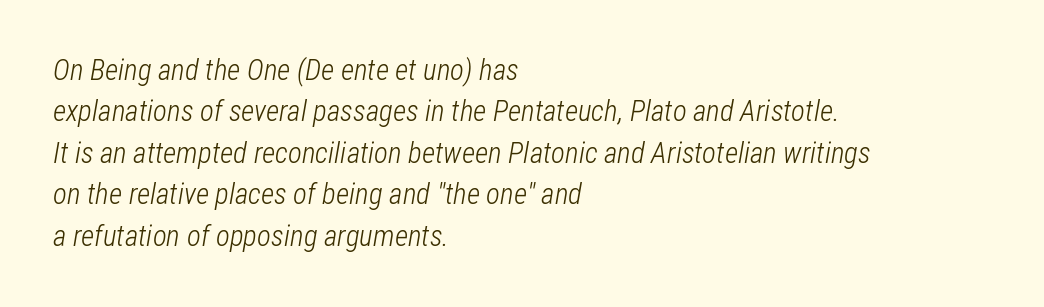
The image shows 29 px light, condensed type, italic (leaning right); set left-aligned, normal line spacing (1.43x), normal letter spacing, not underlined; low stroke contrast and a medium x-height.
